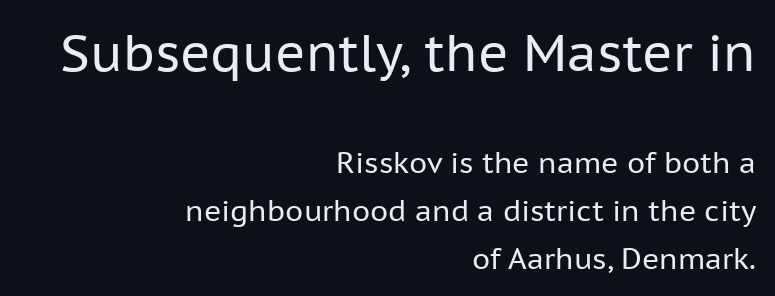
Q: Is the text bold? A: No.
Q: Is the text italic (slanted)? A: No, it is upright.
Q: Is the typeface a serif or a sans-serif typeface? A: Sans-serif.
Q: Is the text underlined? A: No.
Q: How is the paragraph aligned? A: Right-aligned.
Q: Is the spacing between letters normal or unusually wide? A: Normal.
Q: Is the spacing between lines tight, normal or loose? A: Normal.
Q: Which block of text is set in a larger size, the first (top) or the second (bottom)? A: The first (top) one.
Q: Width (condensed, normal, or wide)? A: Normal.
Q: Stroke contrast? A: Low.
Q: x-height? A: Medium.
Q: Monospaced? A: No.
